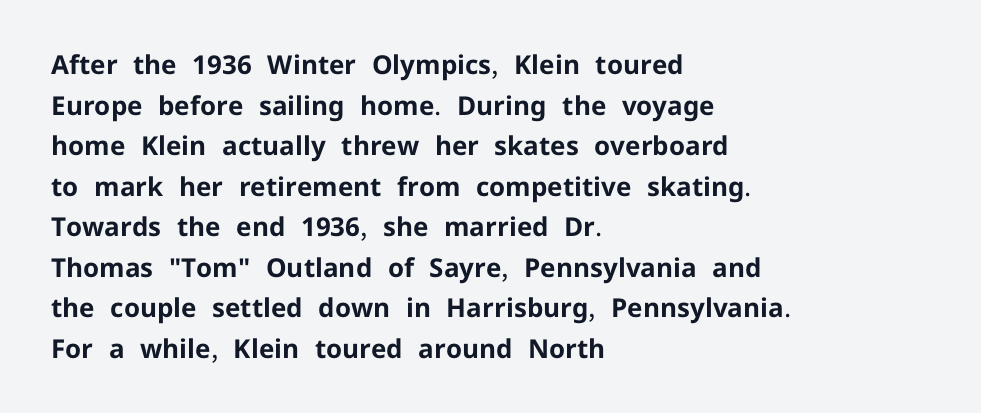
The image shows 26 px bold type, upright; set left-aligned, normal line spacing (1.56x), normal letter spacing, not underlined.
